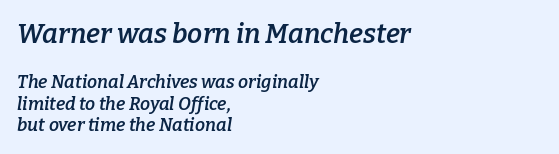
{"italic": "yes", "lean": "right", "slant_degrees": 9, "bold": "semi", "underline": "no", "align": "left", "line_spacing_ratio": 1.2, "letter_spacing": "normal", "letter_spacing_em": 0.0, "larger_block": "first", "size_ratio": 1.5, "glyph_px": 27}
